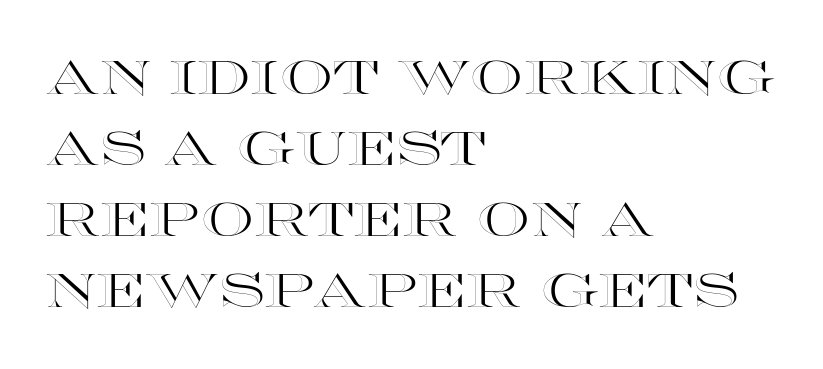
Caption: standard tracking, unaltered. Italic: no, the glyphs are upright roman. Does the copy run flush right? No — it runs flush left. This rendering features lettering with no underline. Think of a printed novel: that variable character pitch is what you see here. A typesetter would call this leading conventional body-copy spacing.
